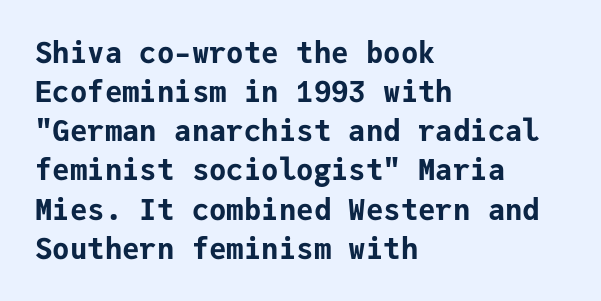
{"serif": "no", "italic": "no", "bold": "yes", "weight": "bold", "width": "normal", "stroke_contrast": "low", "x_height": "medium", "monospaced": "yes", "underline": "no", "align": "left", "line_spacing": "normal", "line_spacing_ratio": 1.35, "letter_spacing": "normal", "letter_spacing_em": 0.0, "glyph_px": 29}
